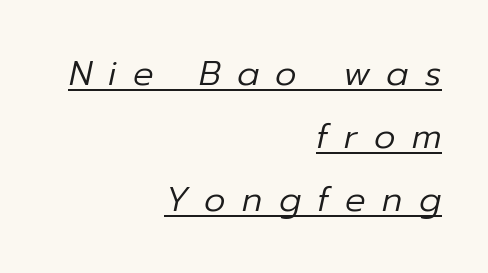
{"italic": "yes", "lean": "right", "slant_degrees": 12, "bold": "no", "weight": "regular", "width": "normal", "stroke_contrast": "low", "x_height": "medium", "monospaced": "no", "underline": "yes", "align": "right", "line_spacing_ratio": 1.85, "letter_spacing": "wide", "letter_spacing_em": 0.48, "glyph_px": 34}
